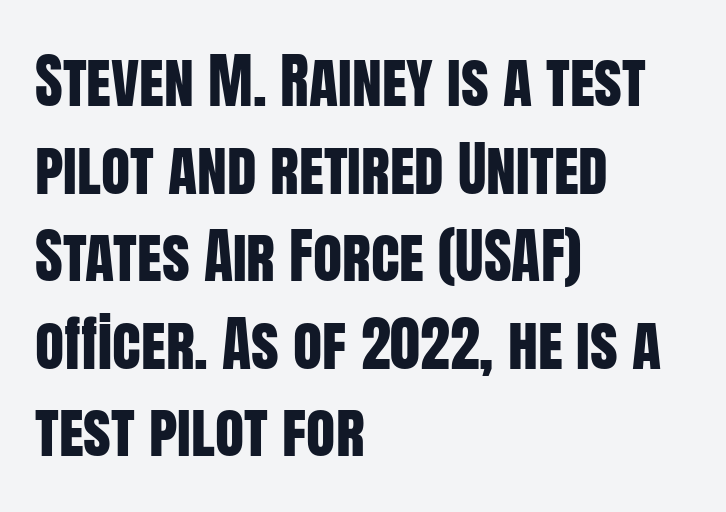
Glyph-to-glyph distance matches everyday printed text. This sample has the flowing, uneven cadence of proportional lettering. Quick note: underline off. Rows of type keep a routine distance in the vertical direction. Caption: multi-line text, flush left, ragged right.
